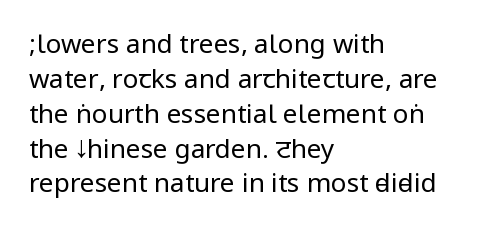
{"italic": "no", "bold": "no", "underline": "no", "align": "left", "line_spacing": "normal", "line_spacing_ratio": 1.34, "letter_spacing": "normal", "letter_spacing_em": 0.0, "glyph_px": 26}
